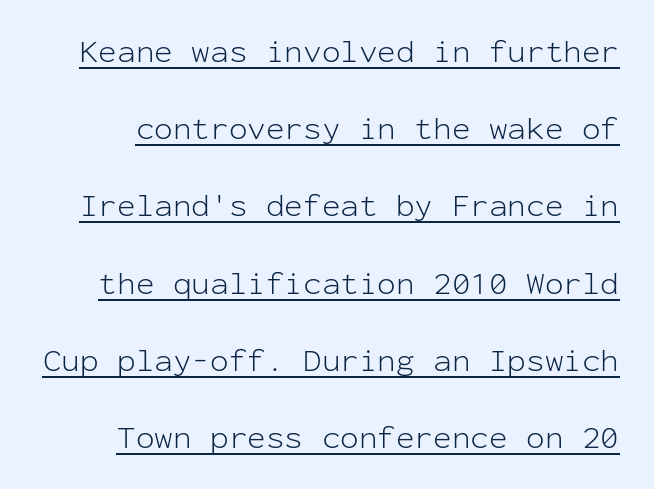
Honestly, the rows look like they've been pulled way apart. A sans-serif font was chosen for this passage. This rendering leaves character spacing at its baseline value. The face looks like a standard text weight, possibly lighter.
